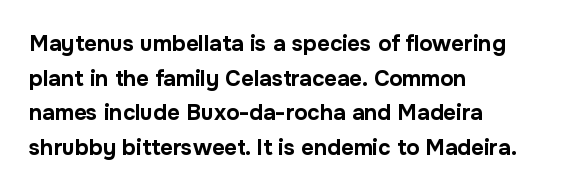
{"italic": "no", "bold": "yes", "underline": "no", "align": "left", "line_spacing": "normal", "line_spacing_ratio": 1.57, "letter_spacing": "normal", "letter_spacing_em": 0.0, "glyph_px": 22}
